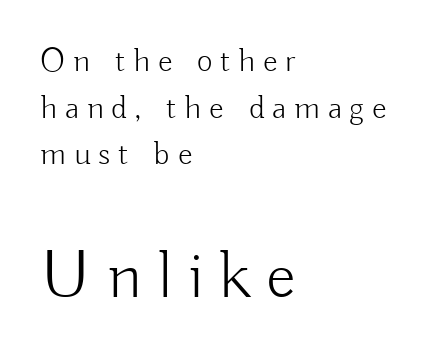
The image shows 69 px light sans-serif type, upright; set left-aligned, normal line spacing (1.37x), unusually wide letter spacing (+0.23 em), not underlined; the second (bottom) block is 2.03x larger; low stroke contrast and a small x-height.
